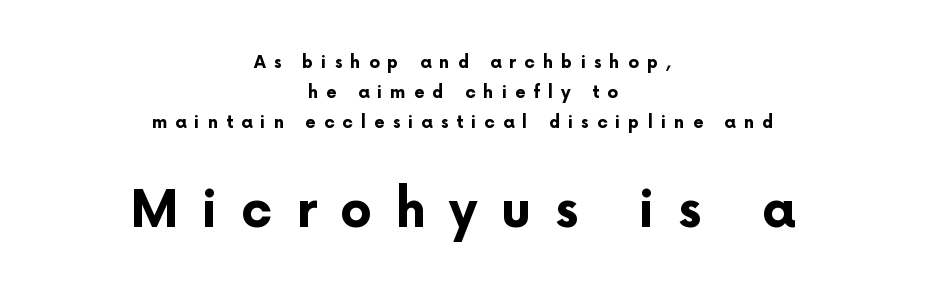
Q: Is the text bold? A: Yes.
Q: Is the text italic (slanted)? A: No, it is upright.
Q: Is the typeface a serif or a sans-serif typeface? A: Sans-serif.
Q: Is the text underlined? A: No.
Q: How is the paragraph aligned? A: Centered.
Q: Is the spacing between letters normal or unusually wide? A: Unusually wide.
Q: Which block of text is set in a larger size, the first (top) or the second (bottom)? A: The second (bottom) one.
Q: Width (condensed, normal, or wide)? A: Normal.
Q: Stroke contrast? A: Low.
Q: x-height? A: Medium.
Q: Monospaced? A: No.
